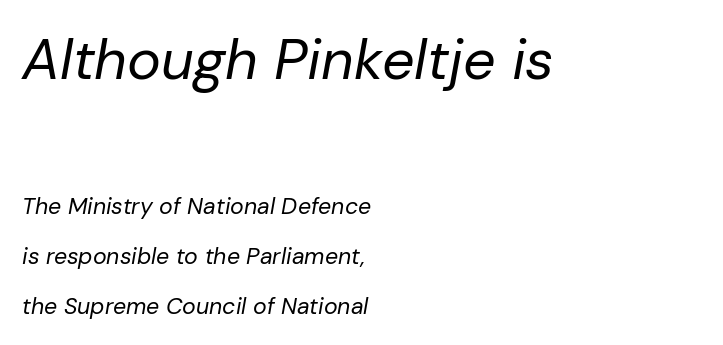
The image shows 57 px regular-weight type, italic (leaning right); set left-aligned, loose line spacing (2.17x), normal letter spacing, not underlined; the first (top) block is 2.48x larger; low stroke contrast and a medium x-height.
